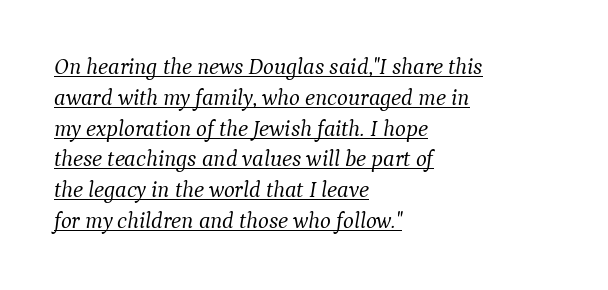
Q: Is the text bold? A: No.
Q: Is the text italic (slanted)? A: Yes, it leans right by about 9 degrees.
Q: Is the text underlined? A: Yes.
Q: How is the paragraph aligned? A: Left-aligned.
Q: Is the spacing between letters normal or unusually wide? A: Normal.
Q: Is the spacing between lines tight, normal or loose? A: Normal.
